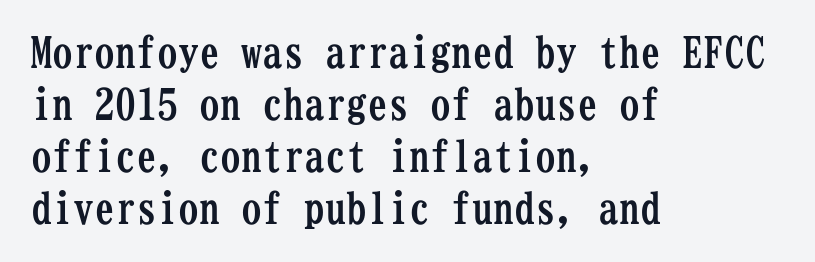
Q: Is the text bold? A: Yes.
Q: Is the text italic (slanted)? A: No, it is upright.
Q: Is the typeface a serif or a sans-serif typeface? A: Serif.
Q: Is the text underlined? A: No.
Q: How is the paragraph aligned? A: Left-aligned.
Q: Is the spacing between letters normal or unusually wide? A: Normal.
Q: Width (condensed, normal, or wide)? A: Condensed.
Q: Stroke contrast? A: Low.
Q: x-height? A: Medium.
Q: Monospaced? A: Yes.
